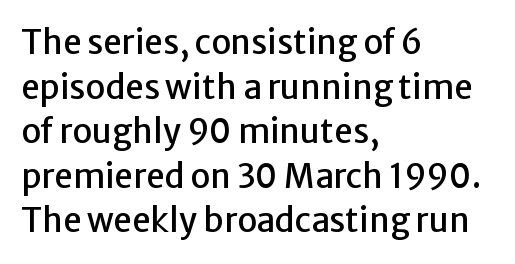
The image shows 33 px sans-serif type, upright; set left-aligned, normal line spacing (1.35x), normal letter spacing, not underlined; low stroke contrast and a medium x-height.
